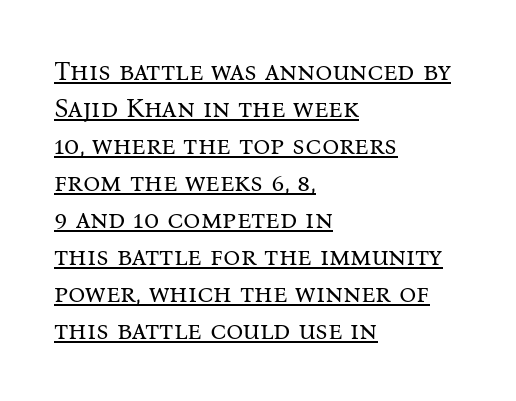
Weight: not bold — regular or lighter. There is no visible air inserted between adjacent glyphs. Typeset ragged right — the left edge is the straight one. This sample carries an underscore along the baseline area.
